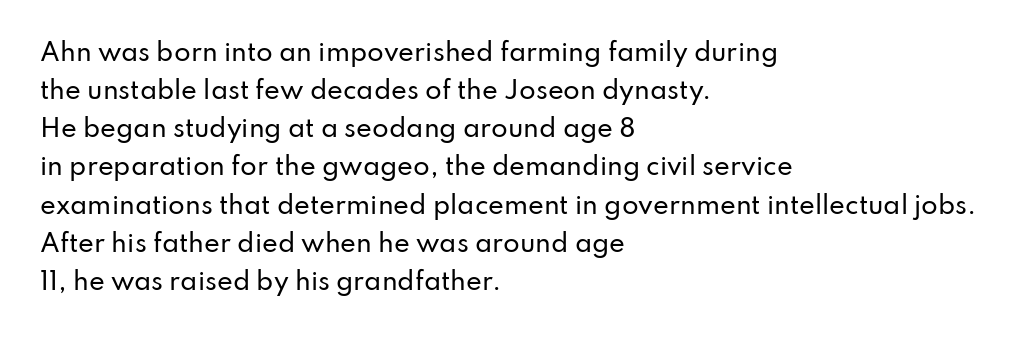
Q: Is the text italic (slanted)? A: No, it is upright.
Q: Is the text underlined? A: No.
Q: How is the paragraph aligned? A: Left-aligned.
Q: Is the spacing between letters normal or unusually wide? A: Normal.
Q: Is the spacing between lines tight, normal or loose? A: Normal.
